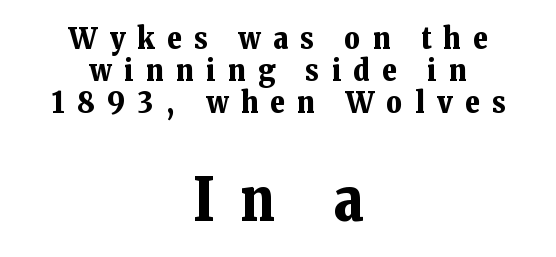
Q: Is the text bold? A: Yes.
Q: Is the text italic (slanted)? A: No, it is upright.
Q: Is the typeface a serif or a sans-serif typeface? A: Serif.
Q: Is the text underlined? A: No.
Q: How is the paragraph aligned? A: Centered.
Q: Is the spacing between letters normal or unusually wide? A: Unusually wide.
Q: Is the spacing between lines tight, normal or loose? A: Tight.
Q: Which block of text is set in a larger size, the first (top) or the second (bottom)? A: The second (bottom) one.
Q: Width (condensed, normal, or wide)? A: Normal.
Q: Stroke contrast? A: Low.
Q: x-height? A: Medium.
Q: Monospaced? A: No.
